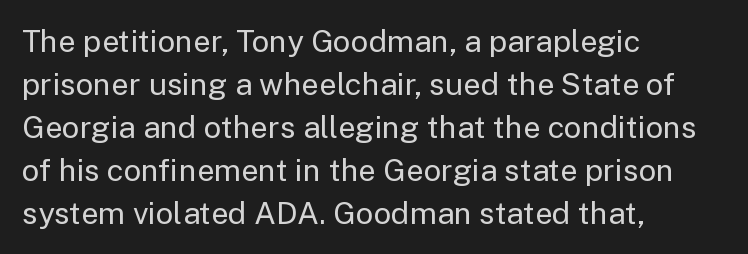
A roman cut, with each character standing at attention. The setting favours the left margin, as ordinary paragraphs usually do. Baseline-to-baseline distance is the conventional proportion of letter height. The type is set solid horizontally, with unmodified tracking. Bare-footed words on every line.
